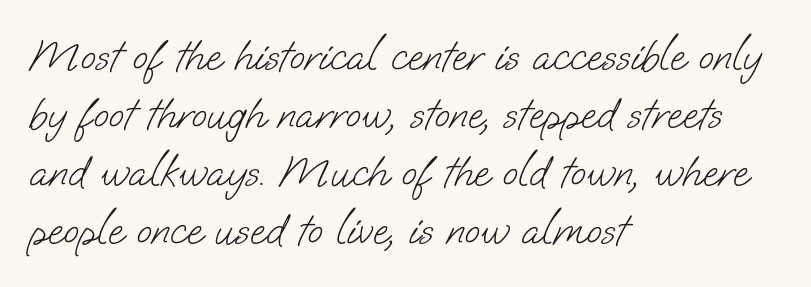
The image shows 45 px light sans-serif type; set left-aligned, normal line spacing (1.29x), normal letter spacing, not underlined; low stroke contrast and a small x-height.
